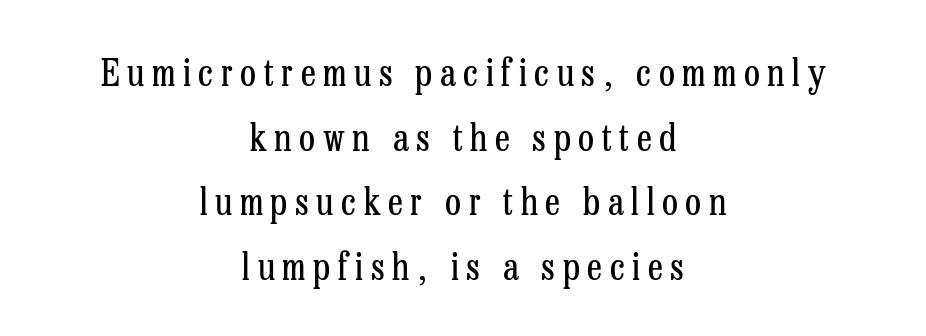
Q: Is the text bold? A: No.
Q: Is the text italic (slanted)? A: No, it is upright.
Q: Is the typeface a serif or a sans-serif typeface? A: Serif.
Q: Is the text underlined? A: No.
Q: How is the paragraph aligned? A: Centered.
Q: Is the spacing between letters normal or unusually wide? A: Unusually wide.
Q: Width (condensed, normal, or wide)? A: Condensed.
Q: Stroke contrast? A: Low.
Q: x-height? A: Medium.
Q: Monospaced? A: No.
